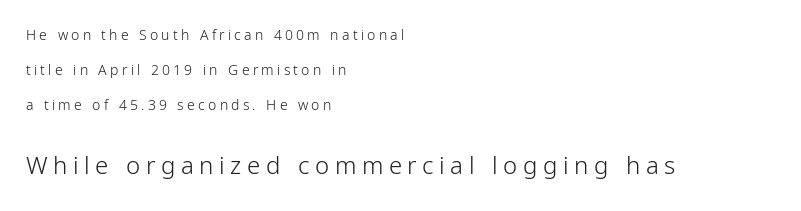
The image shows 24 px text type, upright; set left-aligned, loose line spacing (2.5x), unusually wide letter spacing (+0.23 em), not underlined; the second (bottom) block is 1.71x larger.
